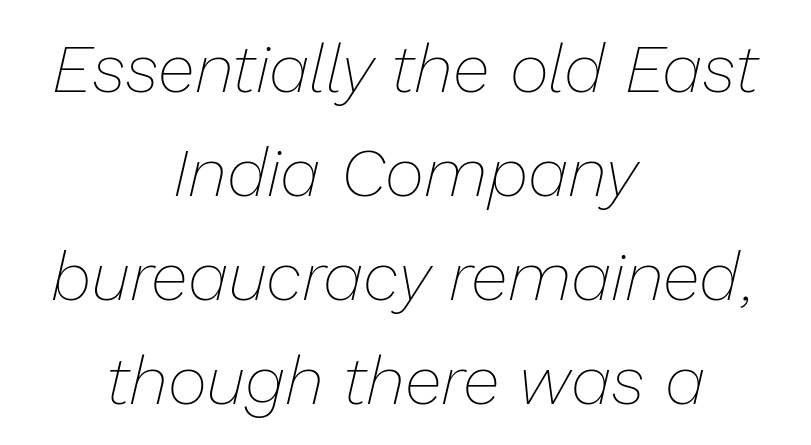
{"italic": "yes", "lean": "right", "slant_degrees": 13, "bold": "no", "weight": "thin", "width": "normal", "stroke_contrast": "low", "x_height": "medium", "monospaced": "no", "underline": "no", "align": "center", "line_spacing": "normal", "line_spacing_ratio": 1.53, "letter_spacing": "normal", "letter_spacing_em": 0.0, "glyph_px": 68}
